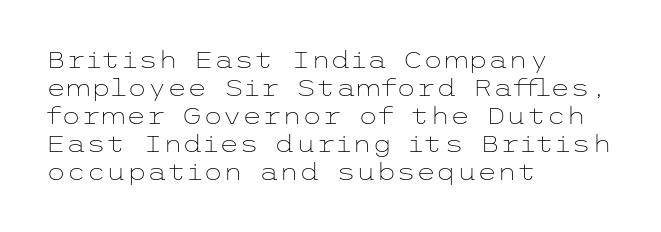
Every stem runs plumb, perpendicular to the baseline. Layout note: lines flush left. Decoration check: the copy has no underline. Short note: letters normally spaced.
